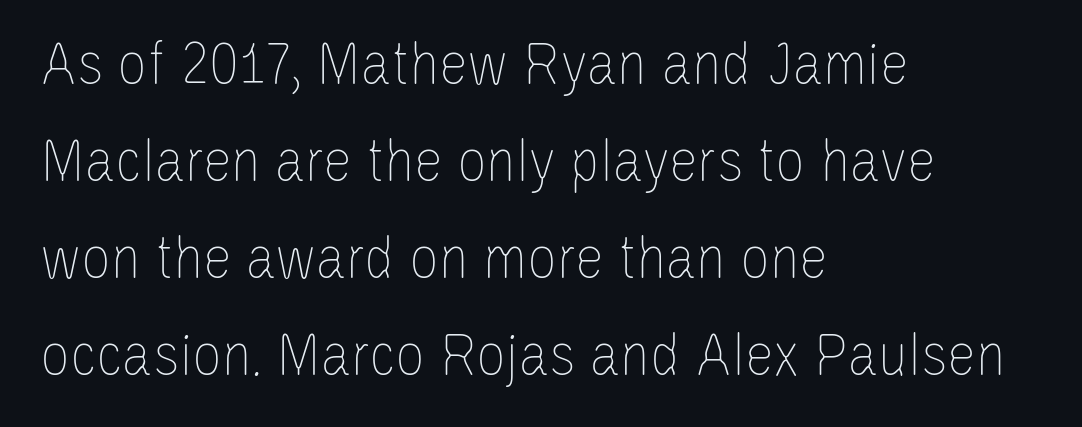
The image shows 65 px thin, condensed type, upright; set left-aligned, normal line spacing (1.49x), normal letter spacing, not underlined; low stroke contrast and a large x-height.
